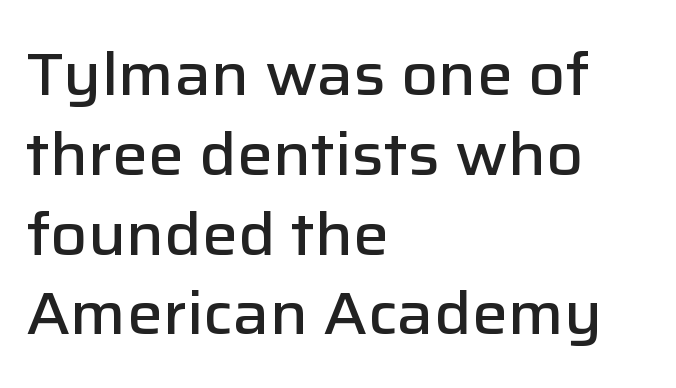
The rendering uses natural spacing where letterforms have individual widths. The passage shown is not underscored anywhere. Weight check: semibold — heavier than regular, not quite bold. Nope, no serifs anywhere on these letters.
